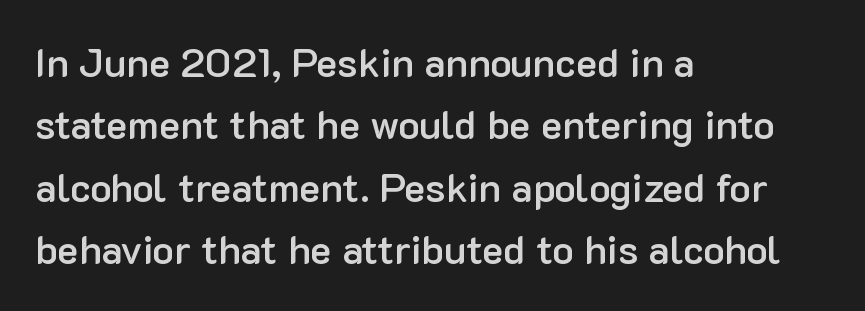
{"serif": "no", "italic": "no", "bold": "semi", "weight": "semibold", "width": "normal", "stroke_contrast": "low", "x_height": "medium", "monospaced": "no", "underline": "no", "align": "left", "line_spacing": "normal", "line_spacing_ratio": 1.56, "letter_spacing": "normal", "letter_spacing_em": 0.0, "glyph_px": 40}
